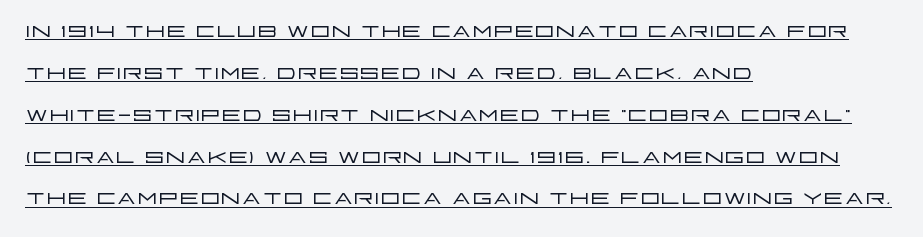
The image shows 31 px light, wide sans-serif type, upright; set left-aligned, normal line spacing (1.35x), normal letter spacing, underlined; low stroke contrast and a large x-height.
